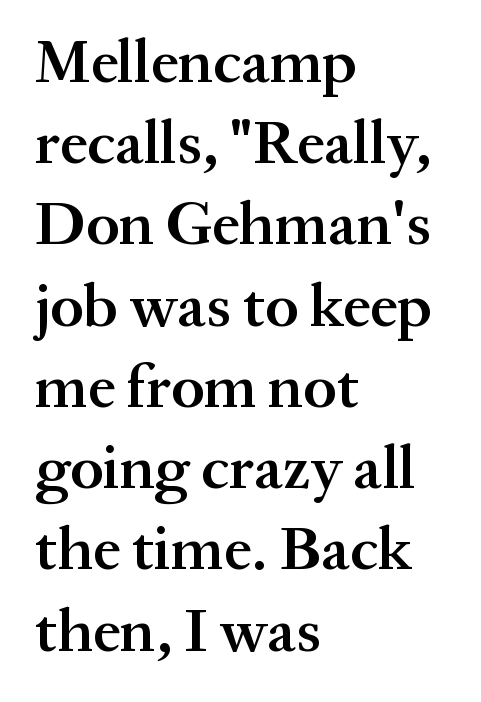
Ordinary non-slanted type is in use. A classic flush-left, rag-right setting is used for this passage. The specimen omits any rule beneath the text block's lines. Vertically, the passage feels balanced, rows spaced as you'd expect. Old-style or modern, the face here clearly has serifs.
